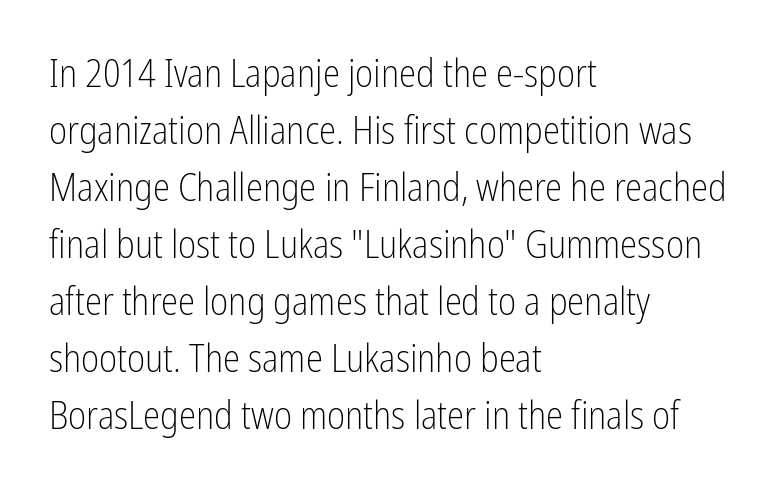
{"serif": "no", "italic": "no", "bold": "no", "weight": "light", "width": "condensed", "stroke_contrast": "low", "x_height": "medium", "monospaced": "no", "underline": "no", "align": "left", "line_spacing": "normal", "line_spacing_ratio": 1.46, "letter_spacing": "normal", "letter_spacing_em": 0.0, "glyph_px": 39}
